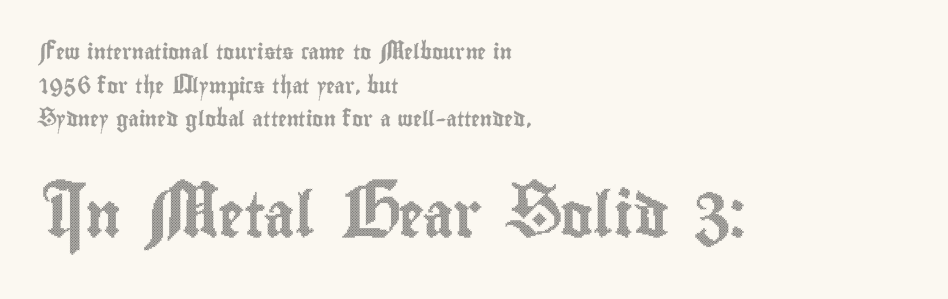
Interline gaps are noticeably wide in this sample. No extra tracking has been applied to these lines. The rendering enlarges the type as you move from the upper chunk to the lower. Teacher's note: observe the even left margin — that is flush-left alignment. This sample has the flowing, uneven cadence of proportional lettering.
